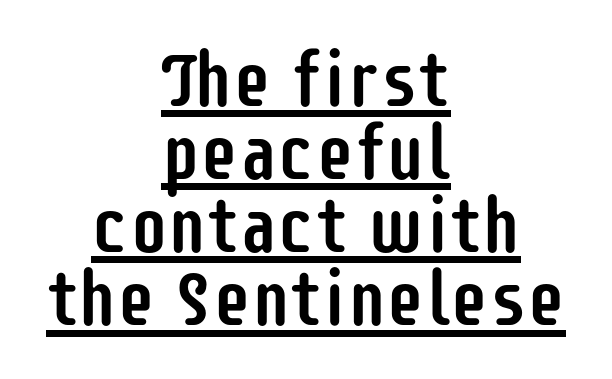
The image shows 77 px condensed sans-serif type, upright; set centered, tight line spacing (0.95x), normal letter spacing, underlined; low stroke contrast and a large x-height.
